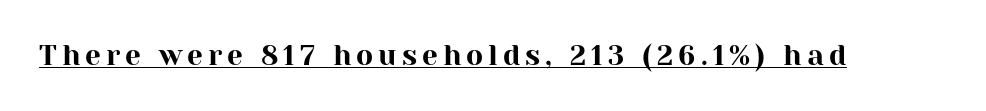
Do the characters align in a grid? No, the font is proportional. Classification — serif. This sample uses an upright cut, with every glyph sitting square on the baseline. Has an underline been added? It has.
